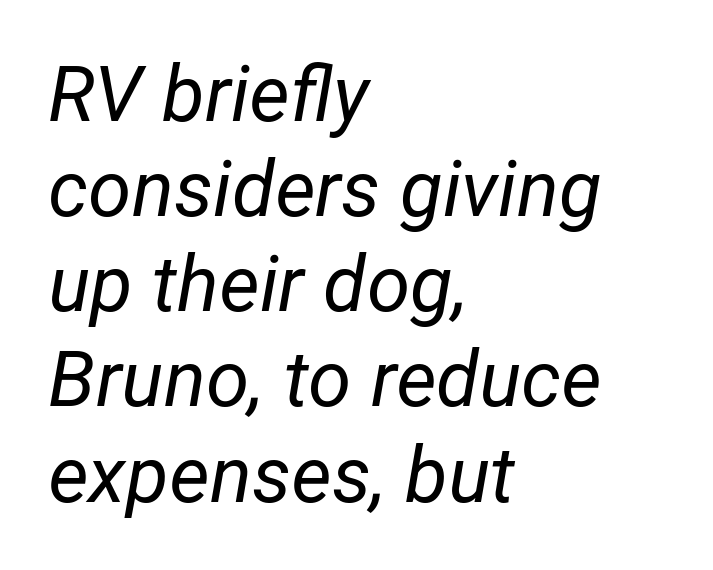
No extra tracking has been applied to these lines. Proportional: the letters do not fall into vertical columns. The font's italic variant was chosen for this text. Which margin do the lines hug? The left one — the right edge is uneven.
